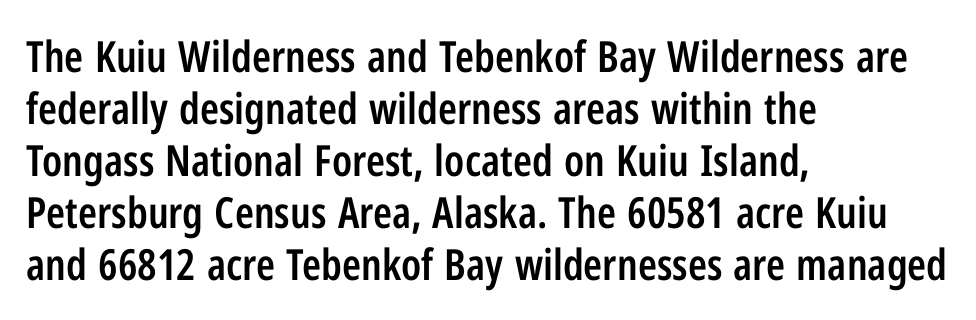
The image shows 43 px semibold, condensed sans-serif type, upright; set left-aligned, line spacing 1.21x, normal letter spacing, not underlined; low stroke contrast and a medium x-height.
